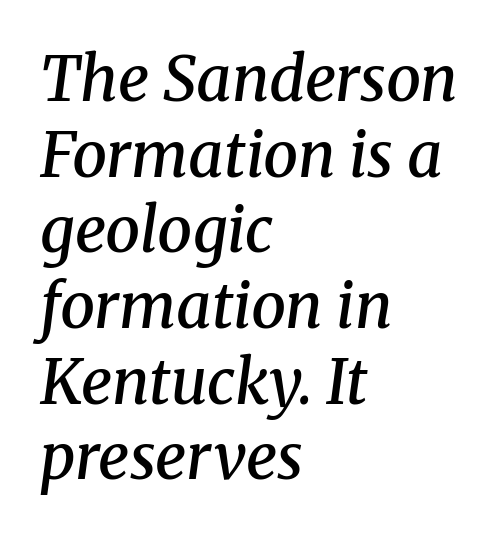
{"serif": "yes", "italic": "yes", "lean": "right", "slant_degrees": 8, "bold": "semi", "weight": "semibold", "width": "normal", "stroke_contrast": "medium", "x_height": "medium", "monospaced": "no", "underline": "no", "align": "left", "line_spacing_ratio": 1.22, "letter_spacing": "normal", "letter_spacing_em": 0.0, "glyph_px": 62}
